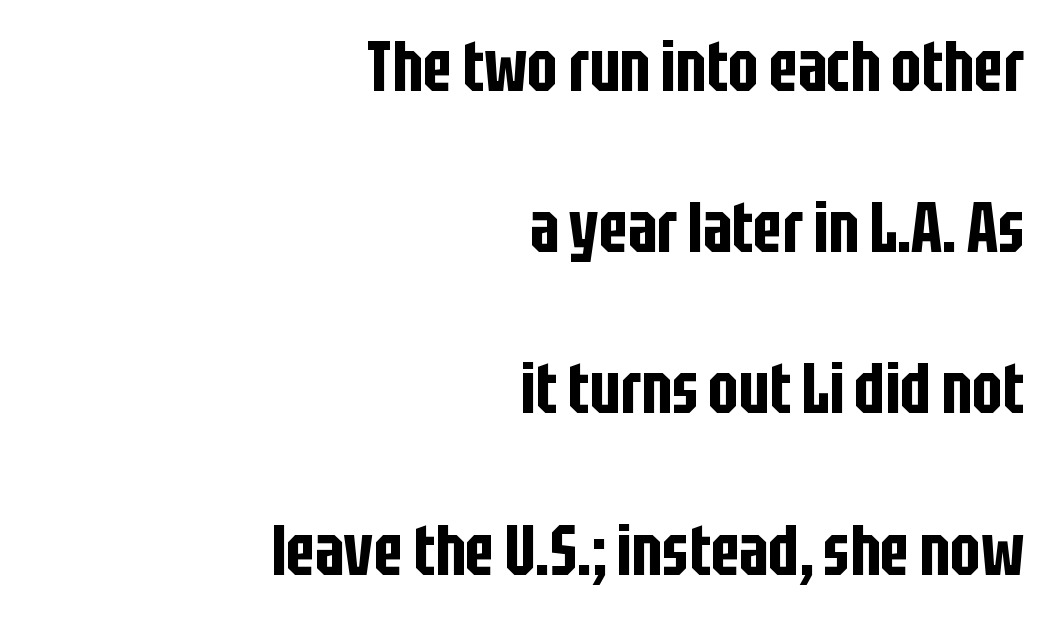
Line ends are locked; line starts wander. The block of text is sparse from top to bottom, with ample space between rows. Just letters on the line, the space beneath them empty. Posture: upright roman. Nobody touched the tracking dial on this one. A typesetter would call this proportional, since set widths differ per character.
